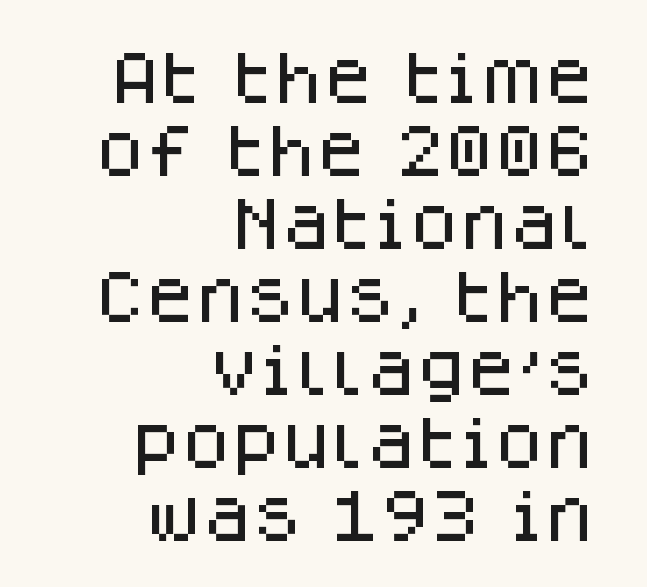
The image shows 57 px sans-serif type, upright; set right-aligned, normal line spacing (1.28x), normal letter spacing, not underlined; low stroke contrast and a large x-height.
